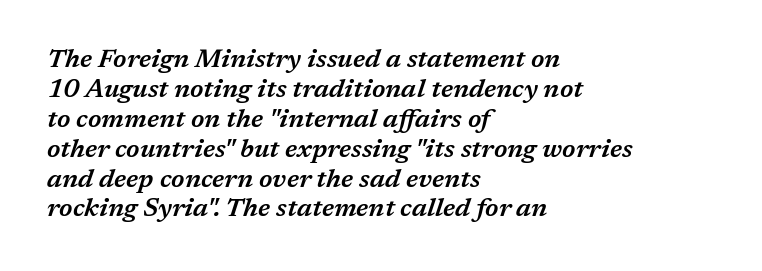
The image shows 26 px text type, italic (leaning right); set left-aligned, tight line spacing (1.15x), normal letter spacing, not underlined.
